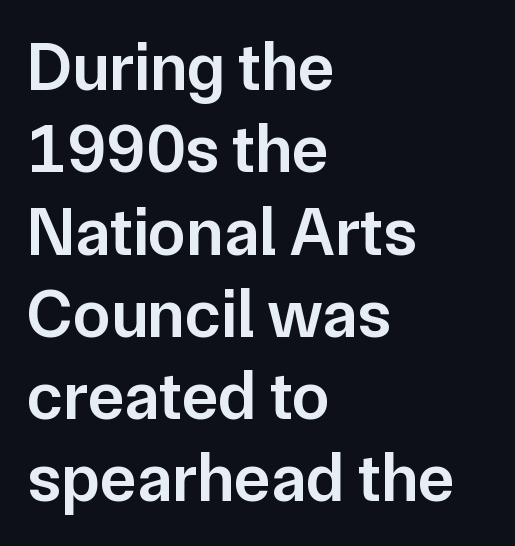
Q: Is the text bold? A: Semi-bold.
Q: Is the text italic (slanted)? A: No, it is upright.
Q: Is the typeface a serif or a sans-serif typeface? A: Sans-serif.
Q: Is the text underlined? A: No.
Q: How is the paragraph aligned? A: Left-aligned.
Q: Is the spacing between letters normal or unusually wide? A: Normal.
Q: Width (condensed, normal, or wide)? A: Normal.
Q: Stroke contrast? A: Low.
Q: x-height? A: Medium.
Q: Monospaced? A: No.
